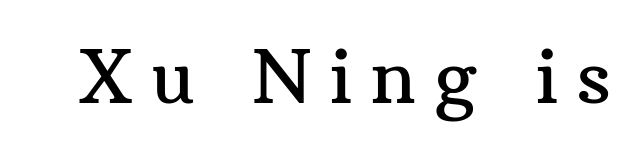
A roman cut, with each character standing at attention. The tracking jumps out immediately: characters are airy and widely separated. The characters display serif detailing at their extremities. You could not count columns in this text — the font is proportionally spaced.
